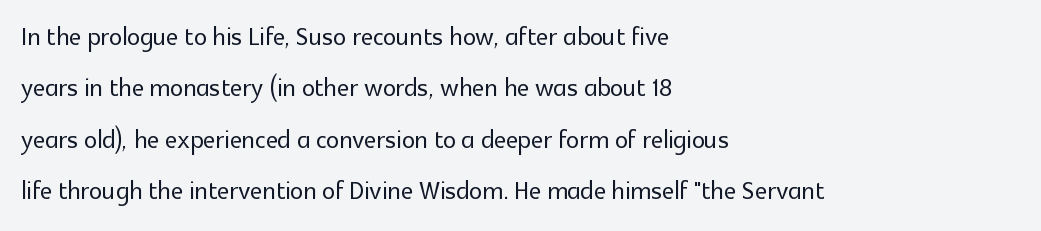
{"serif": "no", "italic": "no", "width": "normal", "x_height": "medium", "monospaced": "no", "underline": "no", "align": "left", "line_spacing": "normal", "line_spacing_ratio": 1.56, "letter_spacing": "normal", "letter_spacing_em": 0.0, "glyph_px": 33}
